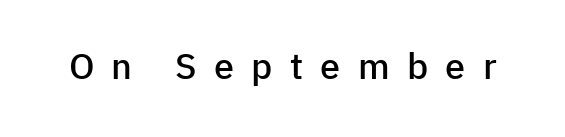
{"serif": "no", "italic": "no", "bold": "semi", "weight": "semibold", "width": "normal", "stroke_contrast": "low", "x_height": "medium", "monospaced": "no", "underline": "no", "letter_spacing": "wide", "letter_spacing_em": 0.48, "glyph_px": 36}
